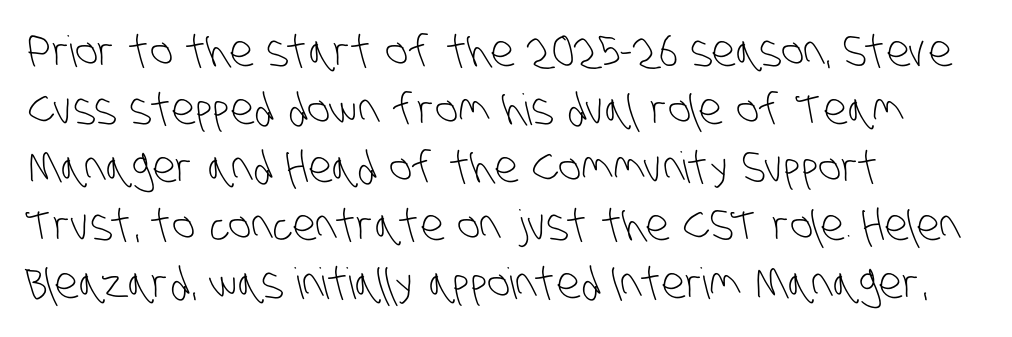
Q: Is the text bold? A: No.
Q: Is the typeface a serif or a sans-serif typeface? A: Sans-serif.
Q: Is the text underlined? A: No.
Q: How is the paragraph aligned? A: Left-aligned.
Q: Is the spacing between letters normal or unusually wide? A: Normal.
Q: Is the spacing between lines tight, normal or loose? A: Normal.
Q: Width (condensed, normal, or wide)? A: Condensed.
Q: Stroke contrast? A: Low.
Q: x-height? A: Large.
Q: Monospaced? A: No.
